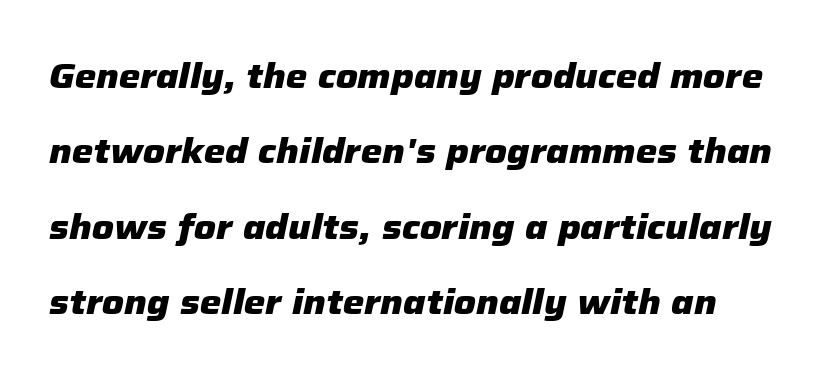
{"italic": "yes", "lean": "right", "slant_degrees": 12, "bold": "yes", "weight": "heavy", "width": "normal", "stroke_contrast": "low", "x_height": "medium", "monospaced": "no", "underline": "no", "align": "left", "line_spacing": "loose", "line_spacing_ratio": 2.22, "letter_spacing": "normal", "letter_spacing_em": 0.0, "glyph_px": 34}
